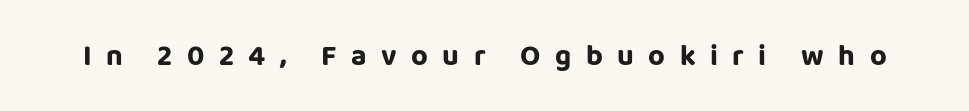
The image shows 29 px bold sans-serif type, upright; set unusually wide letter spacing (+0.5 em), not underlined; low stroke contrast and a large x-height.
